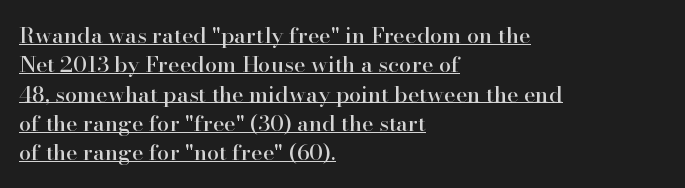
Tracking value appears to be zero — textbook default spacing. The letters stand straight up with perfectly vertical stems. The vertical gap from one line to the next is medium. This sample is left-justified, so line endings fall wherever the words run out. Decoration check: the copy is underlined.
